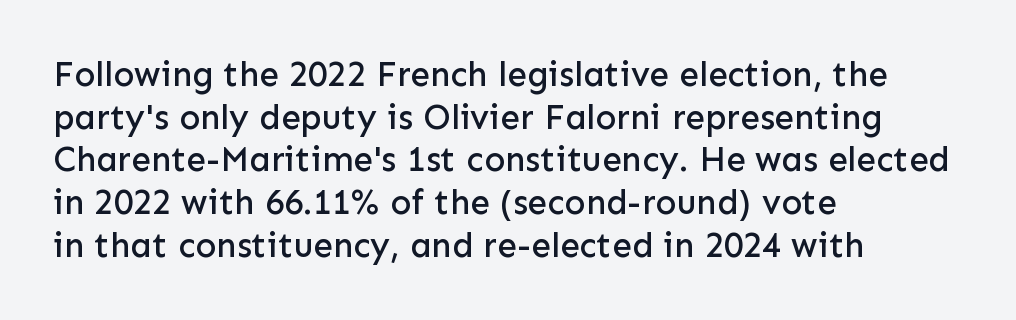
{"serif": "no", "italic": "no", "width": "normal", "stroke_contrast": "low", "x_height": "medium", "monospaced": "no", "underline": "no", "align": "left", "line_spacing_ratio": 1.22, "letter_spacing": "normal", "letter_spacing_em": 0.0, "glyph_px": 35}
